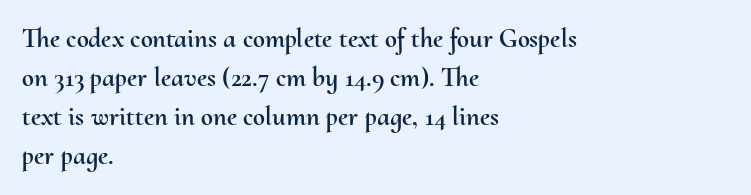
{"italic": "no", "underline": "no", "align": "left", "line_spacing": "normal", "line_spacing_ratio": 1.45, "letter_spacing": "normal", "letter_spacing_em": 0.0, "glyph_px": 27}
